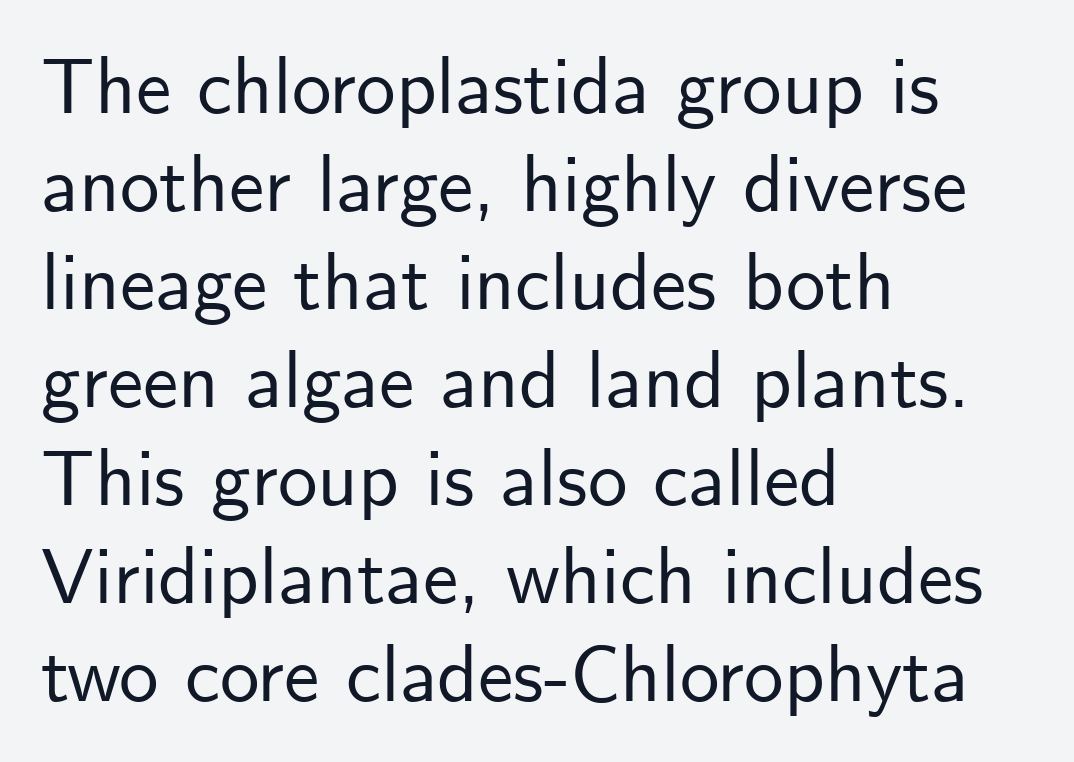
Q: Is the text italic (slanted)? A: No, it is upright.
Q: Is the typeface a serif or a sans-serif typeface? A: Sans-serif.
Q: Is the text underlined? A: No.
Q: How is the paragraph aligned? A: Left-aligned.
Q: Is the spacing between letters normal or unusually wide? A: Normal.
Q: Width (condensed, normal, or wide)? A: Normal.
Q: Stroke contrast? A: Low.
Q: x-height? A: Small.
Q: Monospaced? A: No.
